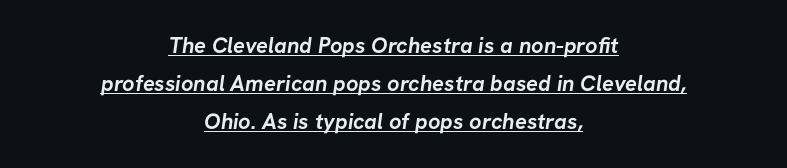
The image shows 22 px bold type; set centered, line spacing 1.73x, normal letter spacing, underlined.
